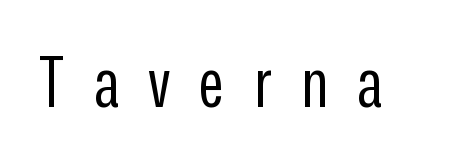
Q: Is the text bold? A: No.
Q: Is the text italic (slanted)? A: No, it is upright.
Q: Is the typeface a serif or a sans-serif typeface? A: Sans-serif.
Q: Is the text underlined? A: No.
Q: Is the spacing between letters normal or unusually wide? A: Unusually wide.
Q: Width (condensed, normal, or wide)? A: Condensed.
Q: Stroke contrast? A: Low.
Q: x-height? A: Medium.
Q: Monospaced? A: No.
